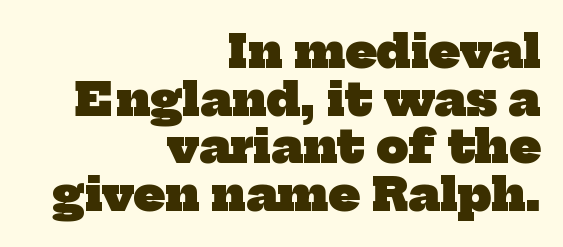
{"serif": "yes", "bold": "yes", "weight": "heavy", "width": "normal", "stroke_contrast": "low", "x_height": "medium", "monospaced": "no", "underline": "no", "align": "right", "line_spacing": "tight", "line_spacing_ratio": 1.06, "letter_spacing": "normal", "letter_spacing_em": 0.0, "glyph_px": 45}
